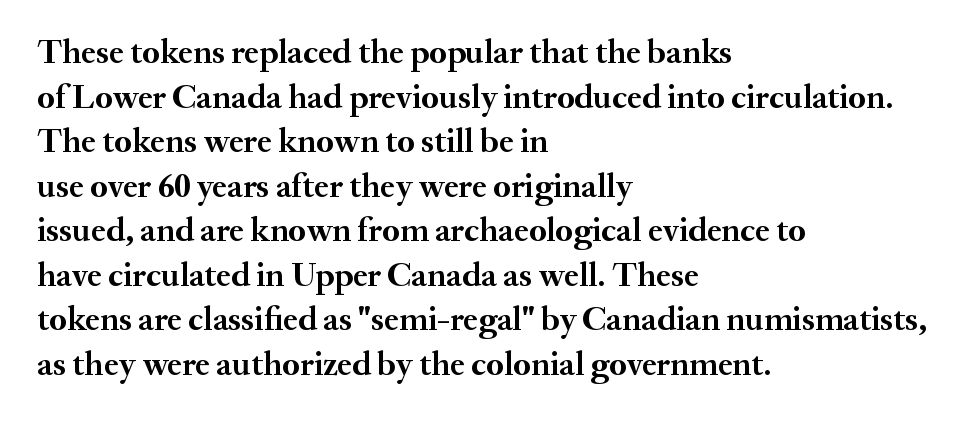
Quick note: not italic, upright. Small tapered or slab feet sit at the stroke ends, so this counts as serif. The rendering uses natural spacing where letterforms have individual widths. The space between consecutive lines is moderate.
